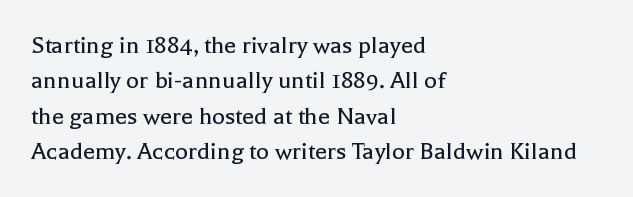
Q: Is the text bold? A: No.
Q: Is the text italic (slanted)? A: No, it is upright.
Q: Is the text underlined? A: No.
Q: How is the paragraph aligned? A: Left-aligned.
Q: Is the spacing between letters normal or unusually wide? A: Normal.
Q: Is the spacing between lines tight, normal or loose? A: Normal.
